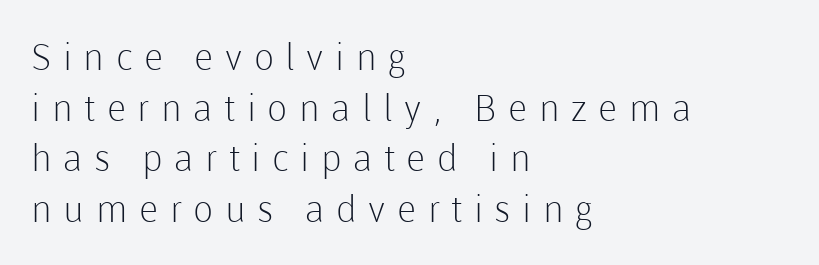
The image shows 37 px light sans-serif type, upright; set left-aligned, normal line spacing (1.37x), unusually wide letter spacing (+0.31 em), not underlined; low stroke contrast and a medium x-height.
